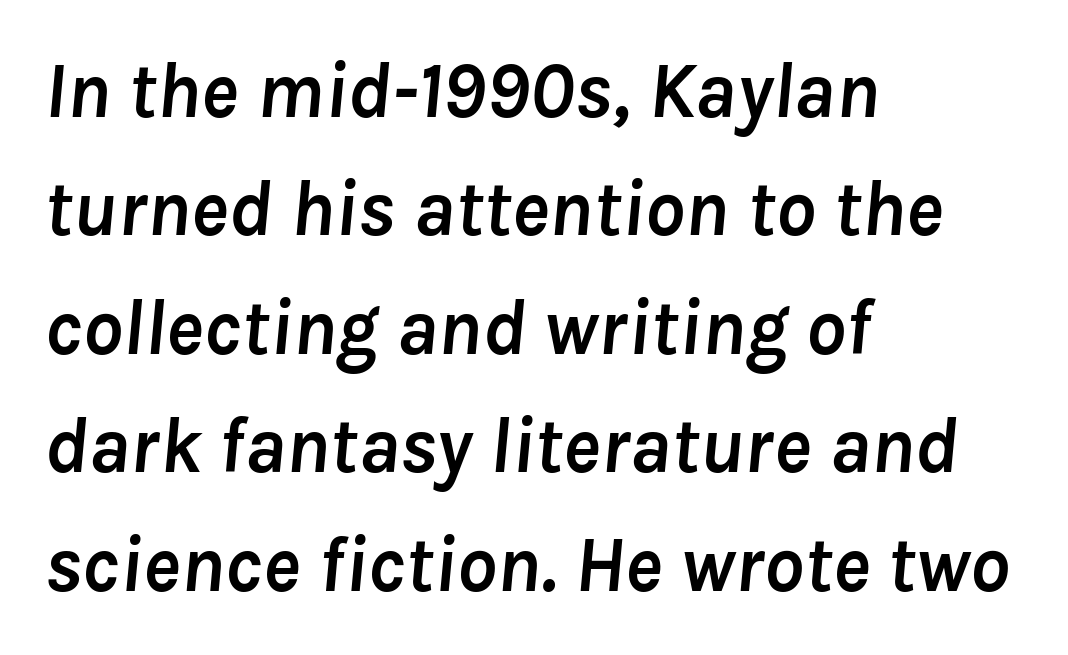
The font's italic variant was chosen for this text. Nothing unusual about the tracking: characters are spaced as the font intends. Teacher's note: observe the even left margin — that is flush-left alignment. As a designer I'd log this as weight 700, bold.
